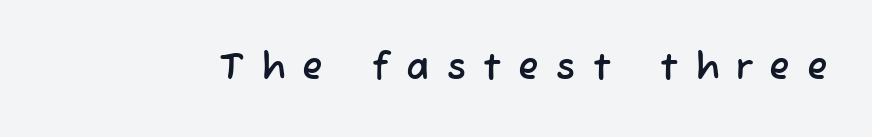
Q: Is the typeface a serif or a sans-serif typeface? A: Sans-serif.
Q: Is the text underlined? A: No.
Q: Is the spacing between letters normal or unusually wide? A: Unusually wide.
Q: Width (condensed, normal, or wide)? A: Normal.
Q: Stroke contrast? A: Low.
Q: x-height? A: Medium.
Q: Monospaced? A: No.
